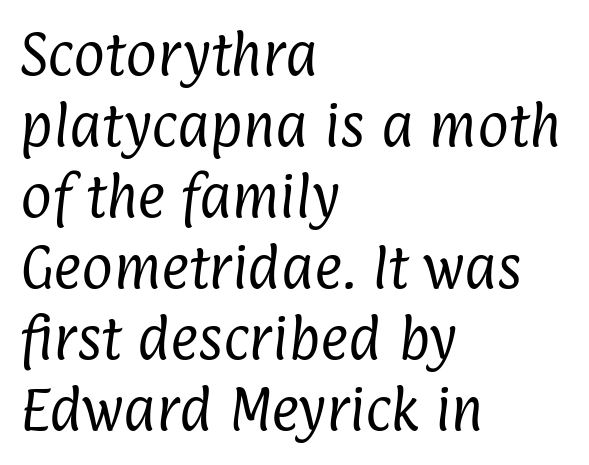
{"serif": "no", "bold": "no", "weight": "regular", "width": "condensed", "stroke_contrast": "low", "x_height": "medium", "monospaced": "no", "underline": "no", "align": "left", "line_spacing": "normal", "line_spacing_ratio": 1.48, "letter_spacing": "normal", "letter_spacing_em": 0.0, "glyph_px": 48}
